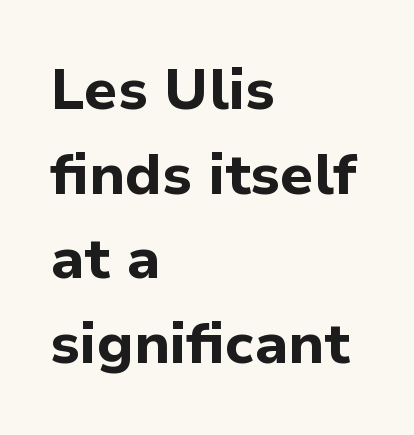
Unmarked baselines from the first word to the last. The line texture is even and compact thanks to regular tracking. In terms of leading, this rendering sits right in the middle. Varying glyph widths throughout — classic text-font behaviour. This is roman type, the default non-slanted kind.
